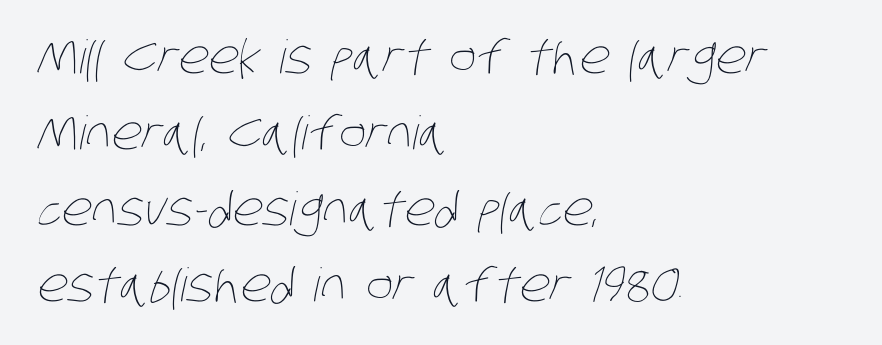
The words here are not underlined. Spacing verdict: proportional, widths tailored to each character. The face looks like a standard text weight, possibly lighter. Letter spacing: default.
